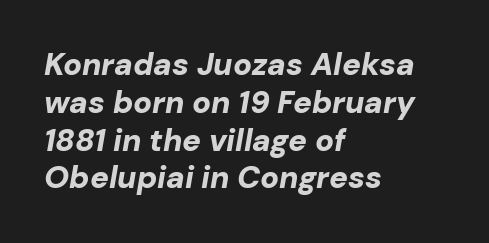
Check under the words: just untouched page. Quick note: italic. The rendering uses a bold face; every stroke is thick and dark. Inter-character spacing is left at the font's built-in metrics. A student would call this left alignment; a typographer would say flush left, rag right.
